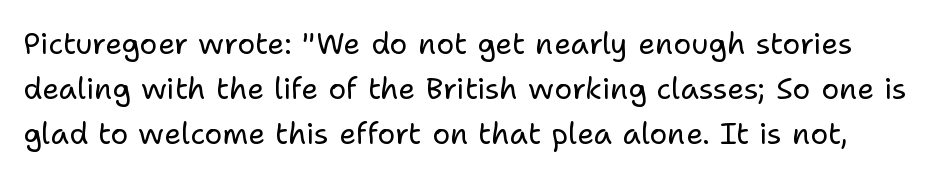
Q: Is the text bold? A: No.
Q: Is the text italic (slanted)? A: No, it is upright.
Q: Is the typeface a serif or a sans-serif typeface? A: Sans-serif.
Q: Is the text underlined? A: No.
Q: Is the spacing between letters normal or unusually wide? A: Normal.
Q: Is the spacing between lines tight, normal or loose? A: Normal.
Q: Width (condensed, normal, or wide)? A: Normal.
Q: Stroke contrast? A: Low.
Q: x-height? A: Medium.
Q: Monospaced? A: No.
